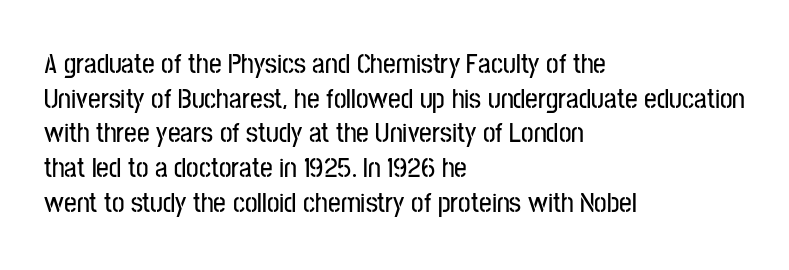
This rendering features lettering with no underline. Note the varied advance widths — an 'i' is clearly narrower than an 'm'. Teacher's note: observe the even left margin — that is flush-left alignment. Font category for this specimen: sans-serif.
